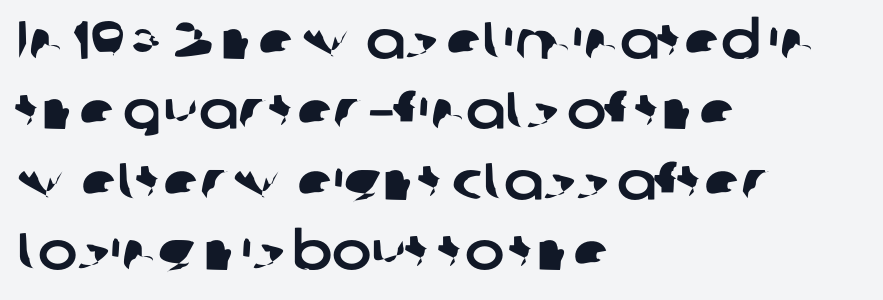
Q: Is the typeface a serif or a sans-serif typeface? A: Sans-serif.
Q: Is the text underlined? A: No.
Q: How is the paragraph aligned? A: Left-aligned.
Q: Is the spacing between letters normal or unusually wide? A: Normal.
Q: Is the spacing between lines tight, normal or loose? A: Normal.
Q: Width (condensed, normal, or wide)? A: Normal.
Q: Stroke contrast? A: Low.
Q: x-height? A: Medium.
Q: Monospaced? A: No.
